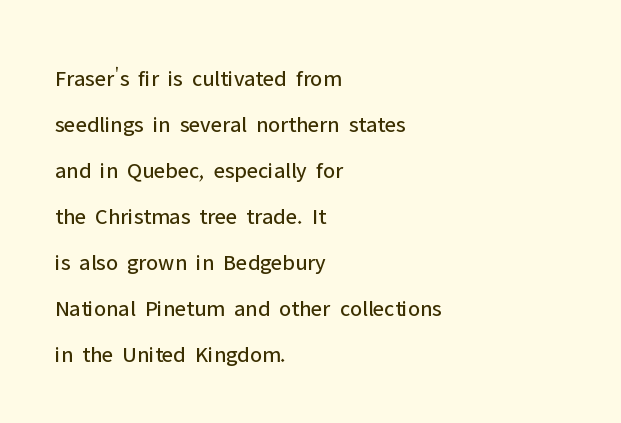
Q: Is the text bold? A: No.
Q: Is the text italic (slanted)? A: No, it is upright.
Q: Is the text underlined? A: No.
Q: How is the paragraph aligned? A: Left-aligned.
Q: Is the spacing between letters normal or unusually wide? A: Normal.
Q: Is the spacing between lines tight, normal or loose? A: Loose.
